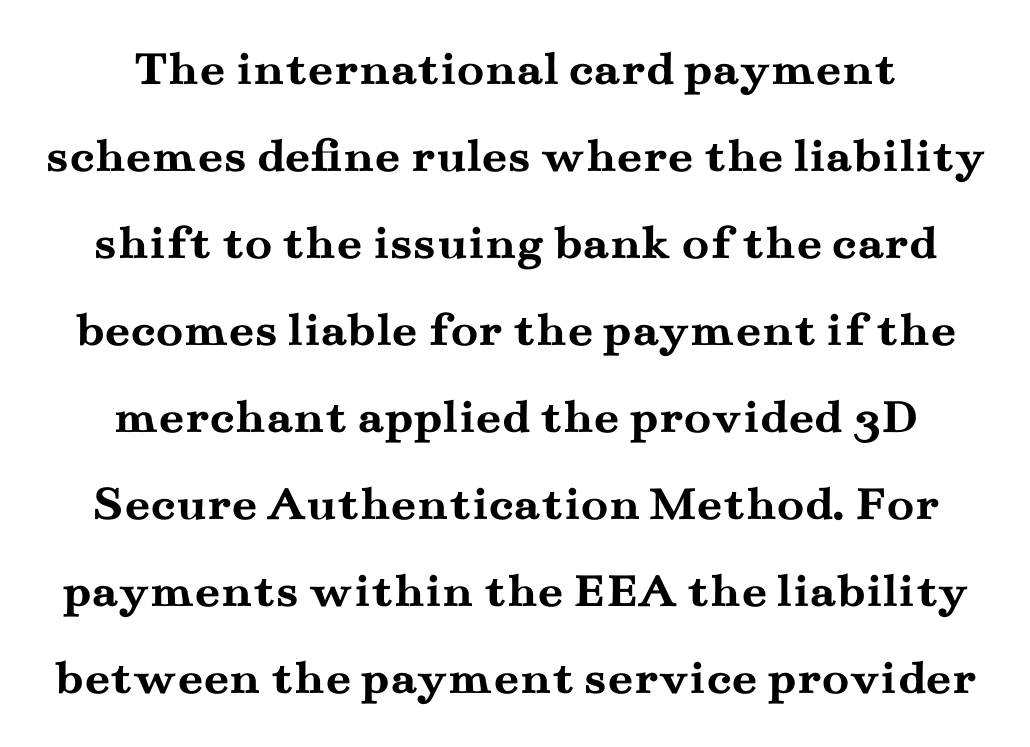
Horizontal alignment here is central, giving a formal, balanced look. A dark, heavy texture on the line: the type is bold. You could not count columns in this text — the font is proportionally spaced. This rendering leaves character spacing at its baseline value.
